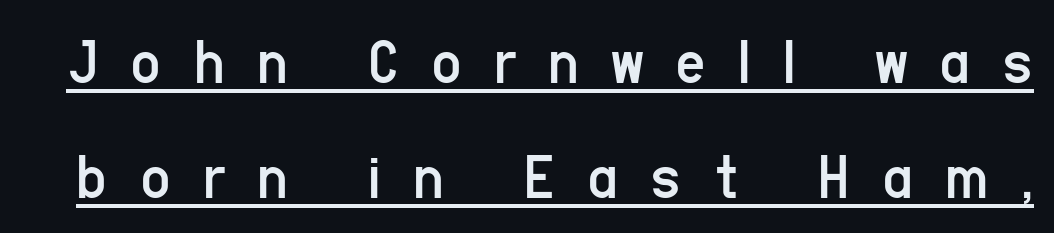
{"serif": "no", "italic": "no", "bold": "no", "weight": "regular", "width": "condensed", "stroke_contrast": "low", "x_height": "medium", "monospaced": "no", "underline": "yes", "line_spacing_ratio": 1.74, "letter_spacing": "wide", "letter_spacing_em": 0.49, "glyph_px": 66}
